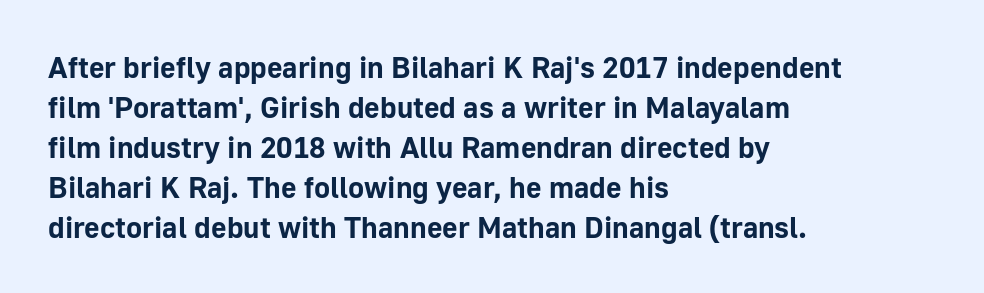
The image shows 30 px bold sans-serif type, upright; set left-aligned, normal line spacing (1.33x), normal letter spacing, not underlined; low stroke contrast and a medium x-height.
